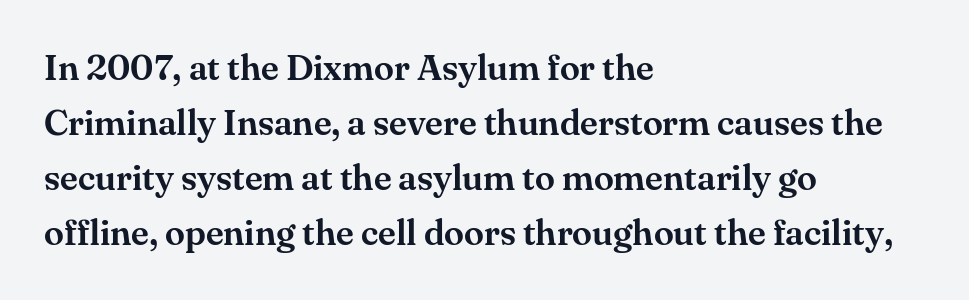
{"serif": "yes", "italic": "no", "width": "normal", "stroke_contrast": "medium", "x_height": "small", "monospaced": "no", "underline": "no", "align": "left", "line_spacing": "normal", "line_spacing_ratio": 1.53, "letter_spacing": "normal", "letter_spacing_em": 0.0, "glyph_px": 36}
